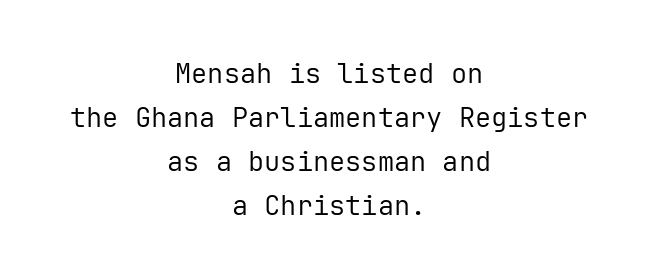
No word sits above an underline. Casual observation: everything's sitting right in the middle. The face used here is rendered with its standard letterfit. The axis of the letterforms is exactly vertical. Ink coverage per letter is moderate at most. Is there much room between lines? A standard amount, neither cramped nor airy.
